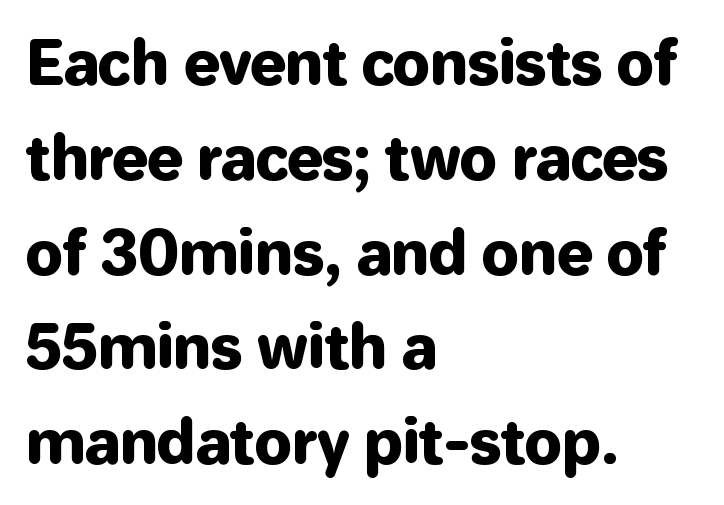
{"serif": "no", "italic": "no", "width": "normal", "stroke_contrast": "low", "x_height": "medium", "monospaced": "no", "underline": "no", "align": "left", "line_spacing": "normal", "line_spacing_ratio": 1.58, "letter_spacing": "normal", "letter_spacing_em": 0.0, "glyph_px": 60}
